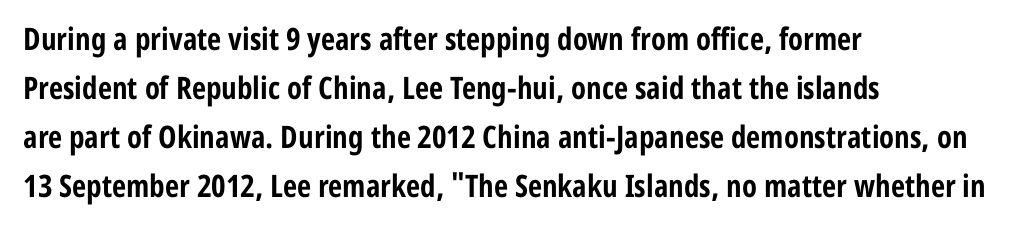
Q: Is the text bold? A: Yes.
Q: Is the text italic (slanted)? A: No, it is upright.
Q: Is the typeface a serif or a sans-serif typeface? A: Sans-serif.
Q: Is the text underlined? A: No.
Q: How is the paragraph aligned? A: Left-aligned.
Q: Is the spacing between letters normal or unusually wide? A: Normal.
Q: Is the spacing between lines tight, normal or loose? A: Normal.
Q: Width (condensed, normal, or wide)? A: Condensed.
Q: Stroke contrast? A: Low.
Q: x-height? A: Medium.
Q: Monospaced? A: No.
